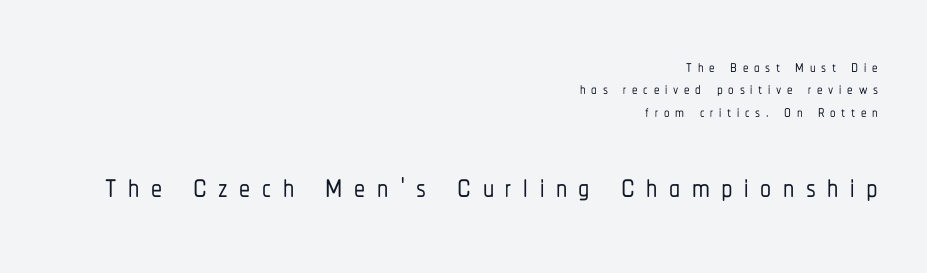
The image shows 44 px condensed sans-serif type, upright; set right-aligned, tight line spacing (1.02x), unusually wide letter spacing (+0.26 em), not underlined; the second (bottom) block is 2.0x larger; low stroke contrast and a medium x-height.
